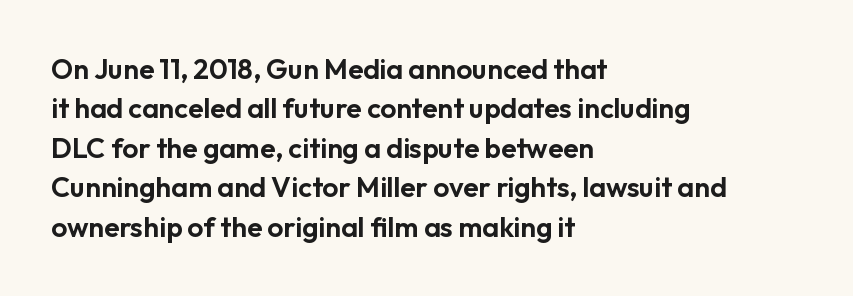
{"serif": "no", "italic": "no", "width": "normal", "stroke_contrast": "low", "x_height": "medium", "monospaced": "no", "underline": "no", "align": "left", "line_spacing": "normal", "line_spacing_ratio": 1.41, "letter_spacing": "normal", "letter_spacing_em": 0.0, "glyph_px": 28}
